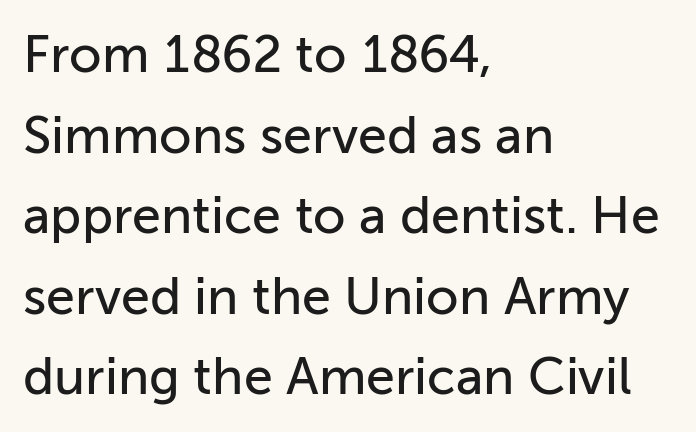
The image shows 52 px sans-serif type, upright; set left-aligned, normal line spacing (1.55x), normal letter spacing, not underlined; low stroke contrast and a medium x-height.
